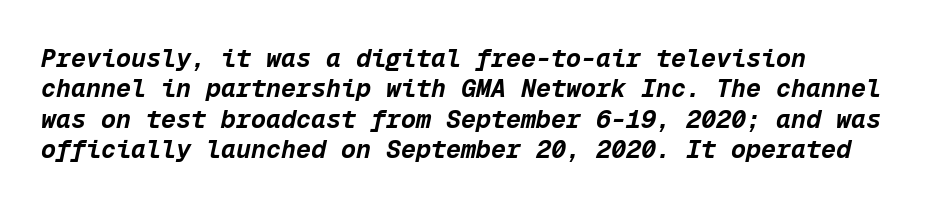
Underlining? Definitely not there. Inter-character spacing is left at the font's built-in metrics. The passage shown is emphatically bold. Posture: slanted. This rendering uses left alignment, leaving the right contour irregular.
